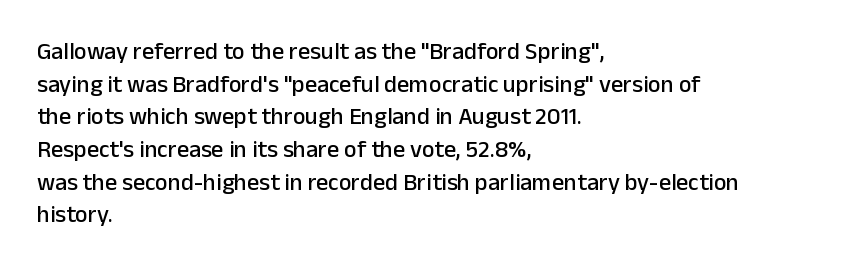
{"italic": "no", "underline": "no", "align": "left", "line_spacing": "normal", "line_spacing_ratio": 1.36, "letter_spacing": "normal", "letter_spacing_em": 0.0, "glyph_px": 24}
